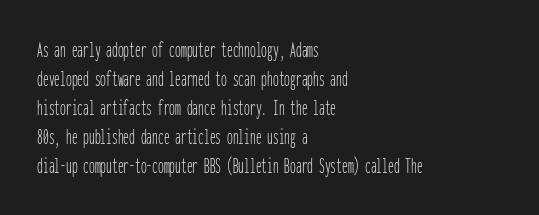
Q: Is the text bold? A: No.
Q: Is the text italic (slanted)? A: No, it is upright.
Q: Is the text underlined? A: No.
Q: How is the paragraph aligned? A: Left-aligned.
Q: Is the spacing between letters normal or unusually wide? A: Normal.
Q: Is the spacing between lines tight, normal or loose? A: Normal.
